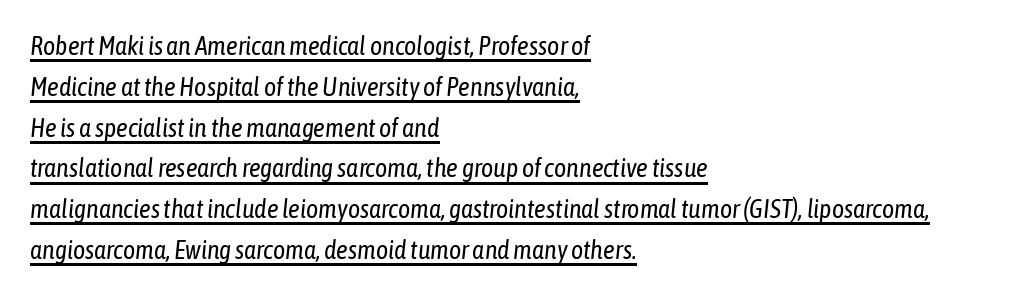
{"italic": "yes", "lean": "right", "slant_degrees": 6, "bold": "no", "underline": "yes", "align": "left", "line_spacing": "normal", "line_spacing_ratio": 1.57, "letter_spacing": "normal", "letter_spacing_em": 0.0, "glyph_px": 26}
